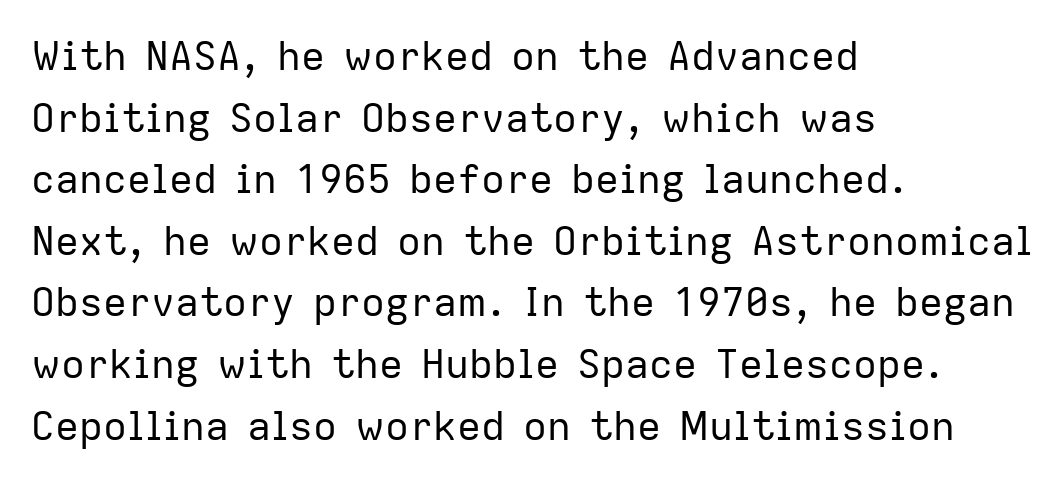
The image shows 40 px regular-weight sans-serif type, upright; set left-aligned, normal line spacing (1.54x), normal letter spacing, not underlined; low stroke contrast and a medium x-height.
